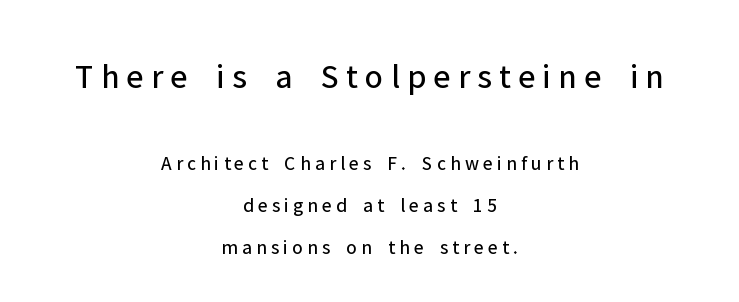
{"serif": "no", "italic": "no", "bold": "no", "weight": "regular", "width": "normal", "stroke_contrast": "low", "x_height": "medium", "monospaced": "no", "underline": "no", "align": "center", "line_spacing": "loose", "line_spacing_ratio": 2.1, "letter_spacing": "wide", "letter_spacing_em": 0.21, "larger_block": "first", "size_ratio": 1.75, "glyph_px": 35}
